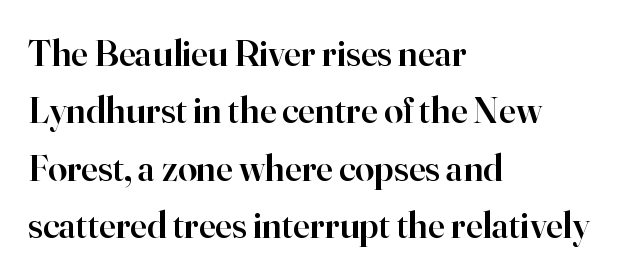
{"serif": "yes", "italic": "no", "bold": "semi", "weight": "semibold", "width": "normal", "stroke_contrast": "high", "x_height": "small", "monospaced": "no", "underline": "no", "align": "left", "line_spacing": "normal", "line_spacing_ratio": 1.51, "letter_spacing": "normal", "letter_spacing_em": 0.0, "glyph_px": 38}
